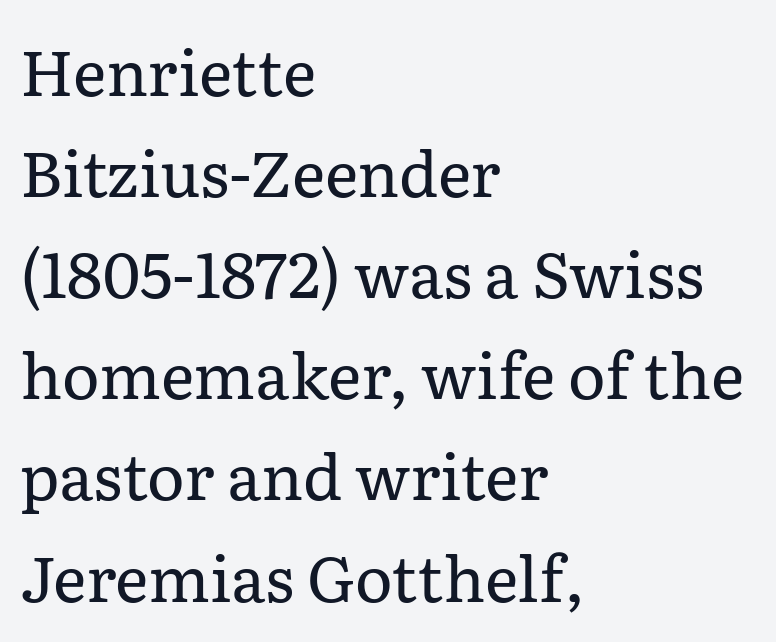
Observe the serifs anchoring each vertical stroke in this sample. The characters are drawn with everyday or finer stroke widths. Compared with a centered layout, this one pins lines to the left instead. The vertical gap from one line to the next is medium.
